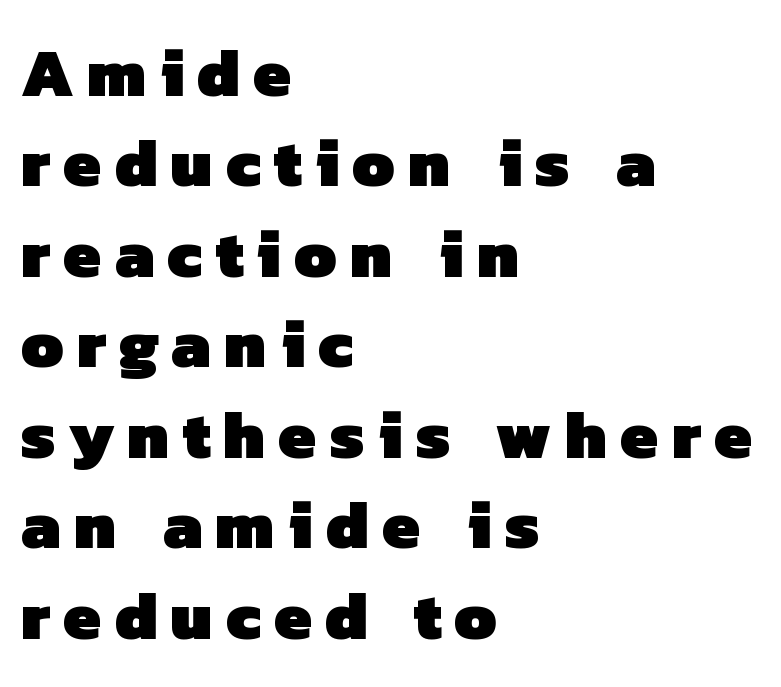
The letters are bold, with thick, heavy strokes. Leading: standard. Descenders are the only things crossing below the line. A classic flush-left, rag-right setting is used for this passage.
